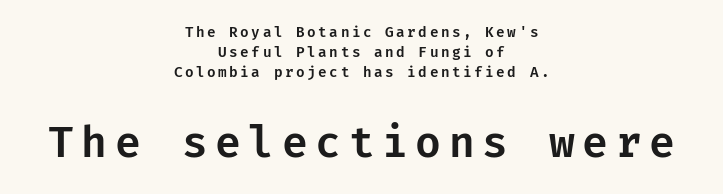
{"serif": "no", "italic": "no", "width": "normal", "stroke_contrast": "low", "x_height": "medium", "underline": "no", "align": "center", "line_spacing": "normal", "line_spacing_ratio": 1.43, "larger_block": "second", "size_ratio": 3.0, "glyph_px": 42}
